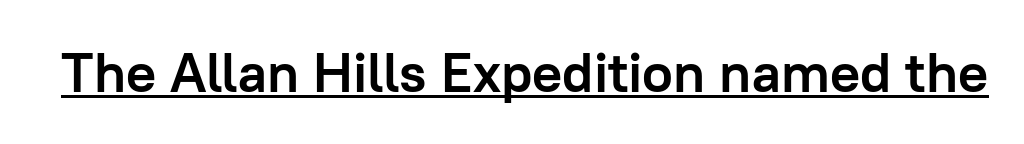
The image shows 56 px semibold sans-serif type, upright; set normal letter spacing, underlined; low stroke contrast and a medium x-height.
